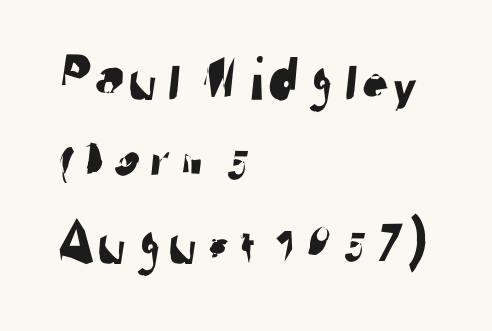
The image shows 62 px sans-serif type; set left-aligned, normal line spacing (1.32x), normal letter spacing, not underlined; low stroke contrast and a medium x-height.
